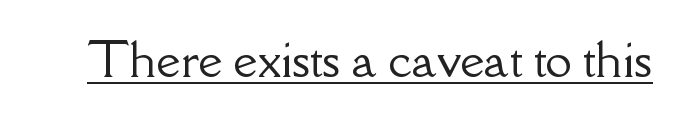
{"serif": "yes", "italic": "no", "width": "normal", "stroke_contrast": "low", "x_height": "small", "monospaced": "no", "underline": "yes", "letter_spacing": "normal", "letter_spacing_em": 0.0, "glyph_px": 47}
